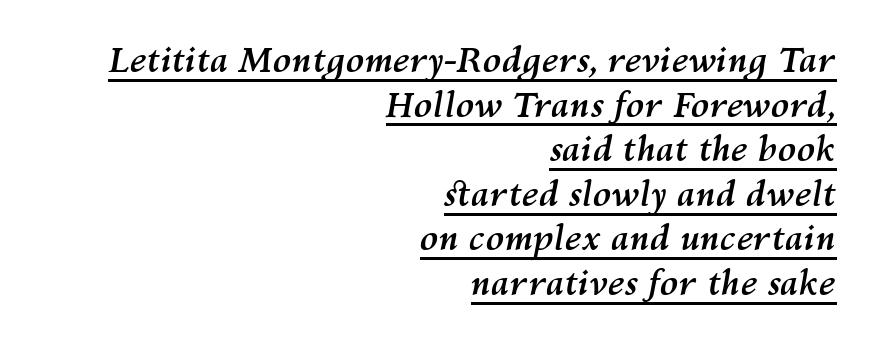
The image shows 34 px semibold type, italic (leaning right); set right-aligned, normal line spacing (1.31x), normal letter spacing, underlined; medium stroke contrast and a medium x-height.
